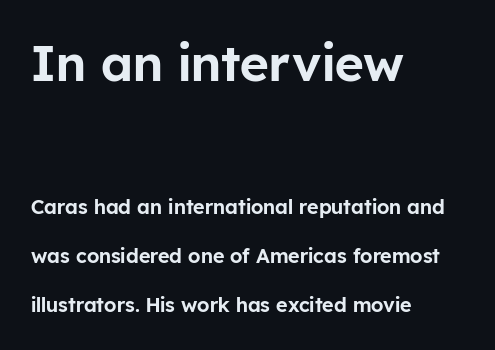
Q: Is the text italic (slanted)? A: No, it is upright.
Q: Is the typeface a serif or a sans-serif typeface? A: Sans-serif.
Q: Is the text underlined? A: No.
Q: How is the paragraph aligned? A: Left-aligned.
Q: Is the spacing between letters normal or unusually wide? A: Normal.
Q: Is the spacing between lines tight, normal or loose? A: Loose.
Q: Which block of text is set in a larger size, the first (top) or the second (bottom)? A: The first (top) one.
Q: Width (condensed, normal, or wide)? A: Normal.
Q: Stroke contrast? A: Low.
Q: x-height? A: Medium.
Q: Monospaced? A: No.
